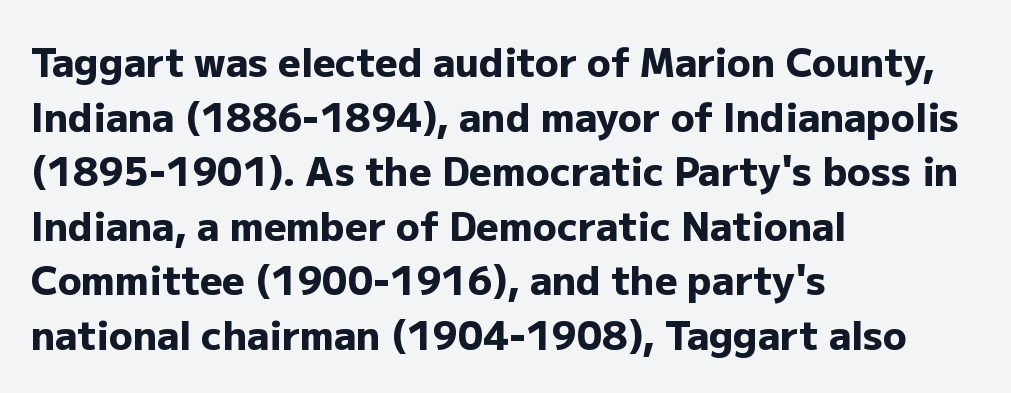
Q: Is the text bold? A: Yes.
Q: Is the text italic (slanted)? A: No, it is upright.
Q: Is the typeface a serif or a sans-serif typeface? A: Sans-serif.
Q: Is the text underlined? A: No.
Q: How is the paragraph aligned? A: Left-aligned.
Q: Is the spacing between letters normal or unusually wide? A: Normal.
Q: Is the spacing between lines tight, normal or loose? A: Normal.
Q: Width (condensed, normal, or wide)? A: Normal.
Q: Stroke contrast? A: Low.
Q: x-height? A: Medium.
Q: Monospaced? A: No.
